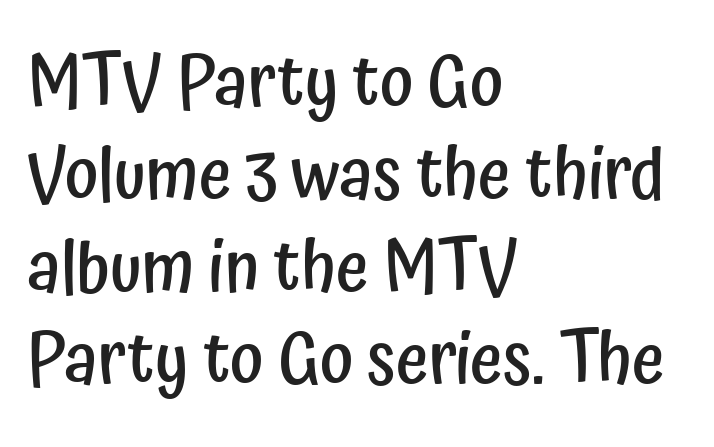
The paragraph has a hard left edge and a soft right edge. Quick note: not italic, upright. Anything drawn beneath the words? Only blank space. The leading is moderate, giving the passage an even texture. The face used here is rendered with its standard letterfit. A sans-serif font was chosen for this passage.
